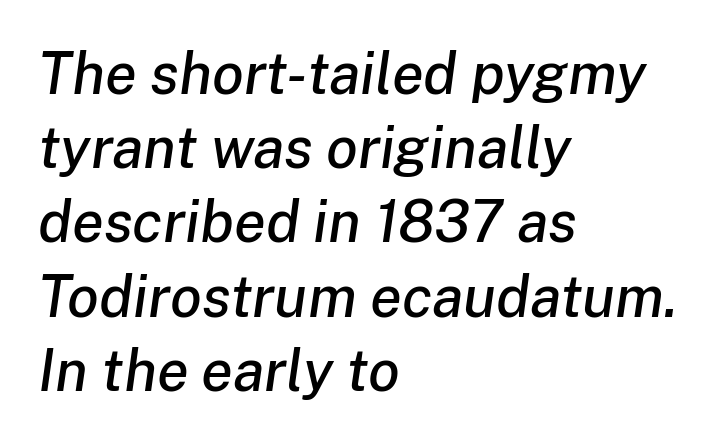
Q: Is the text italic (slanted)? A: Yes, it leans right by about 8 degrees.
Q: Is the text underlined? A: No.
Q: How is the paragraph aligned? A: Left-aligned.
Q: Is the spacing between letters normal or unusually wide? A: Normal.
Q: Is the spacing between lines tight, normal or loose? A: Normal.
Q: Width (condensed, normal, or wide)? A: Normal.
Q: Stroke contrast? A: Low.
Q: x-height? A: Medium.
Q: Monospaced? A: No.
